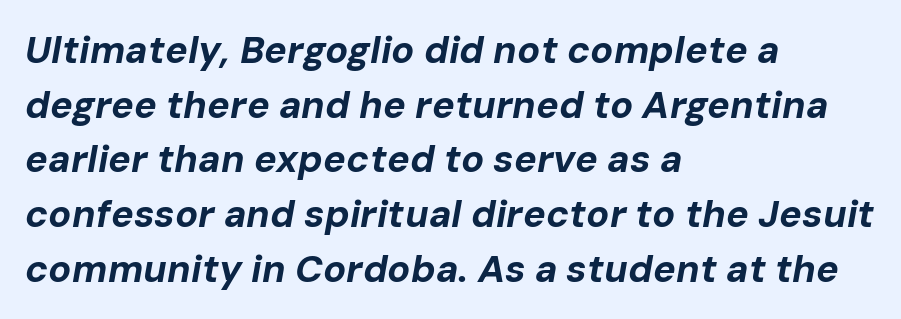
The space directly below the letters is spotless. The paragraph has a hard left edge and a soft right edge. These lines are rendered in a variable-pitch font. This rendering leaves character spacing at its baseline value. Heavy-handed strokes throughout: this text is bold.
